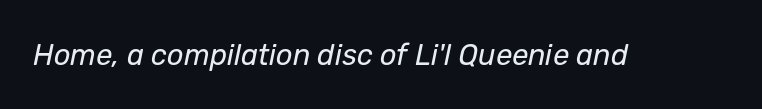
The image shows 29 px regular-weight type, italic (leaning right); set normal letter spacing, not underlined; low stroke contrast and a medium x-height.
